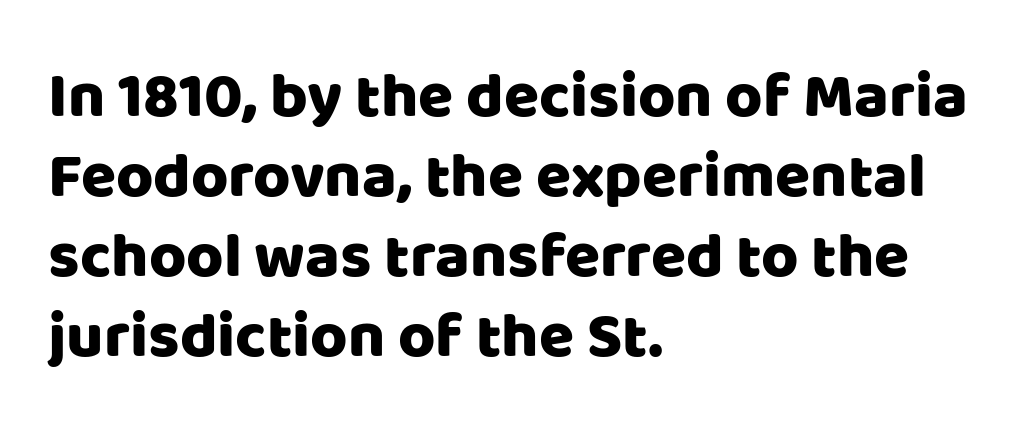
Q: Is the text italic (slanted)? A: No, it is upright.
Q: Is the typeface a serif or a sans-serif typeface? A: Sans-serif.
Q: Is the text underlined? A: No.
Q: How is the paragraph aligned? A: Left-aligned.
Q: Is the spacing between letters normal or unusually wide? A: Normal.
Q: Is the spacing between lines tight, normal or loose? A: Normal.
Q: Width (condensed, normal, or wide)? A: Normal.
Q: Stroke contrast? A: Low.
Q: x-height? A: Large.
Q: Monospaced? A: No.
